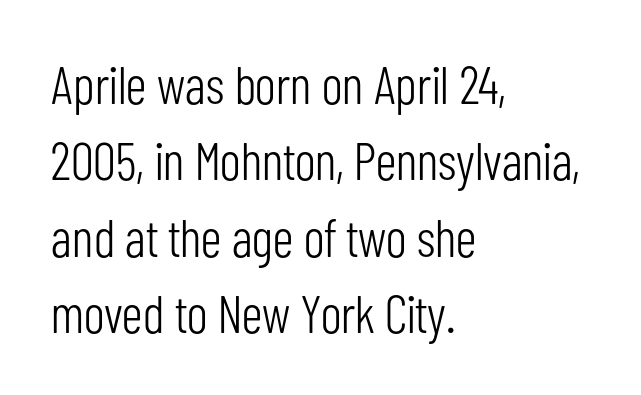
Any mark beneath the type? The region is blank. Vertically, the passage feels balanced, rows spaced as you'd expect. Character widths vary here, with narrow letters taking less room than wide ones. These lines were composed using upright roman letters. Weight: regular or lighter. Casual observation: everything's shoved over to the left.
